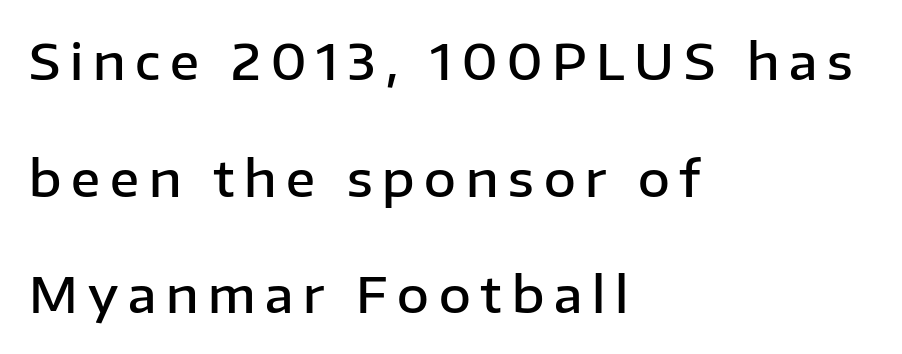
{"serif": "no", "italic": "no", "bold": "semi", "weight": "semibold", "width": "normal", "stroke_contrast": "low", "x_height": "medium", "monospaced": "no", "underline": "no", "align": "left", "line_spacing": "loose", "line_spacing_ratio": 2.38, "letter_spacing": "wide", "letter_spacing_em": 0.2, "glyph_px": 49}
